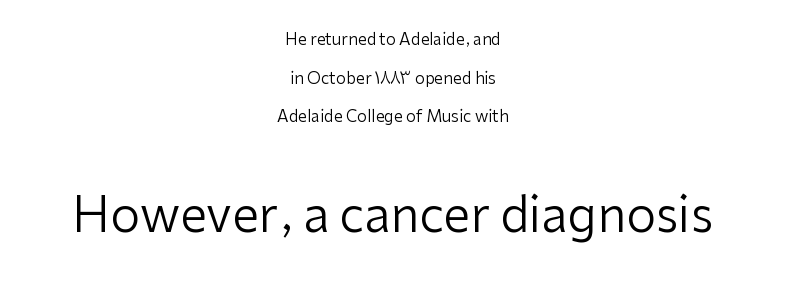
Q: Is the text bold? A: No.
Q: Is the text italic (slanted)? A: No, it is upright.
Q: Is the typeface a serif or a sans-serif typeface? A: Sans-serif.
Q: Is the text underlined? A: No.
Q: How is the paragraph aligned? A: Centered.
Q: Is the spacing between letters normal or unusually wide? A: Normal.
Q: Is the spacing between lines tight, normal or loose? A: Loose.
Q: Which block of text is set in a larger size, the first (top) or the second (bottom)? A: The second (bottom) one.
Q: Width (condensed, normal, or wide)? A: Normal.
Q: Stroke contrast? A: Low.
Q: x-height? A: Medium.
Q: Monospaced? A: No.
